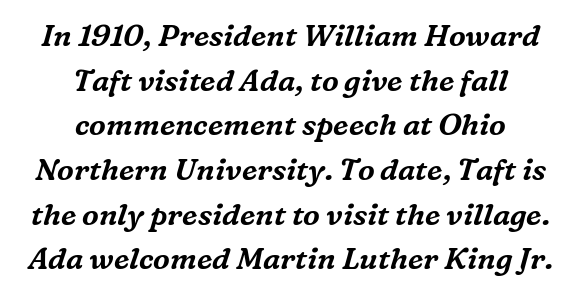
{"serif": "yes", "italic": "yes", "lean": "right", "slant_degrees": 16, "width": "normal", "stroke_contrast": "medium", "x_height": "medium", "monospaced": "no", "underline": "no", "align": "center", "line_spacing": "normal", "line_spacing_ratio": 1.49, "letter_spacing": "normal", "letter_spacing_em": 0.0, "glyph_px": 30}
